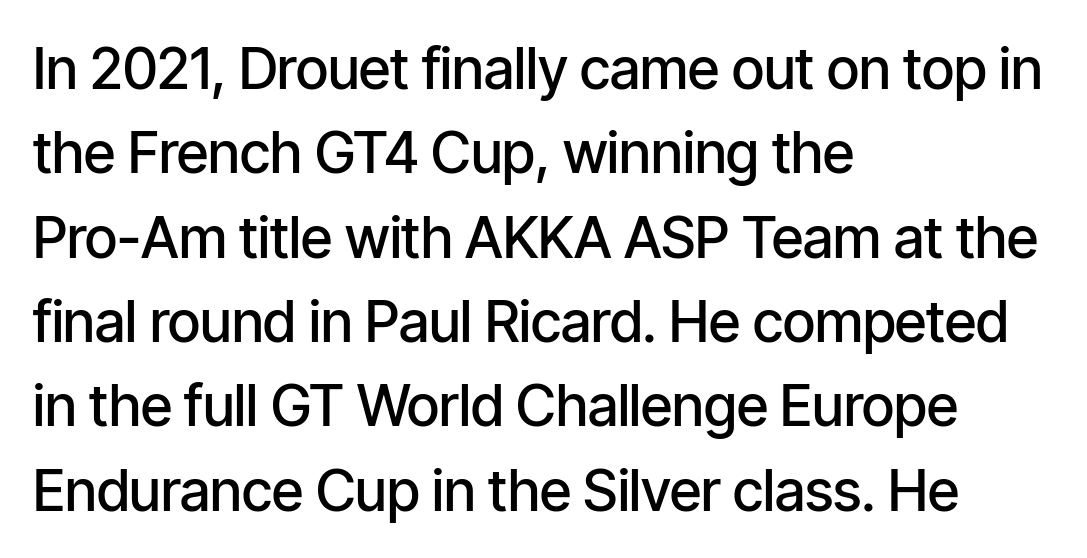
Q: Is the text bold? A: Semi-bold.
Q: Is the text italic (slanted)? A: No, it is upright.
Q: Is the typeface a serif or a sans-serif typeface? A: Sans-serif.
Q: Is the text underlined? A: No.
Q: How is the paragraph aligned? A: Left-aligned.
Q: Is the spacing between letters normal or unusually wide? A: Normal.
Q: Is the spacing between lines tight, normal or loose? A: Normal.
Q: Width (condensed, normal, or wide)? A: Condensed.
Q: Stroke contrast? A: Low.
Q: x-height? A: Medium.
Q: Monospaced? A: No.
